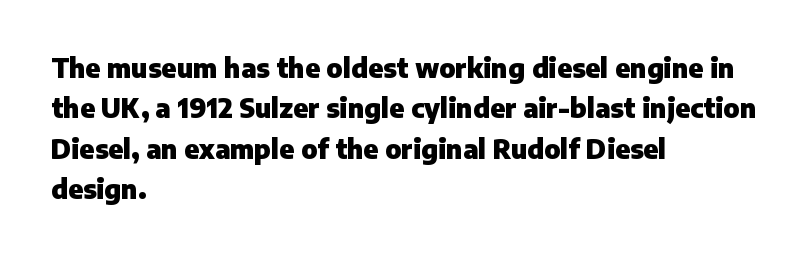
{"italic": "no", "bold": "yes", "underline": "no", "align": "left", "line_spacing": "normal", "line_spacing_ratio": 1.55, "letter_spacing": "normal", "letter_spacing_em": 0.0, "glyph_px": 26}
